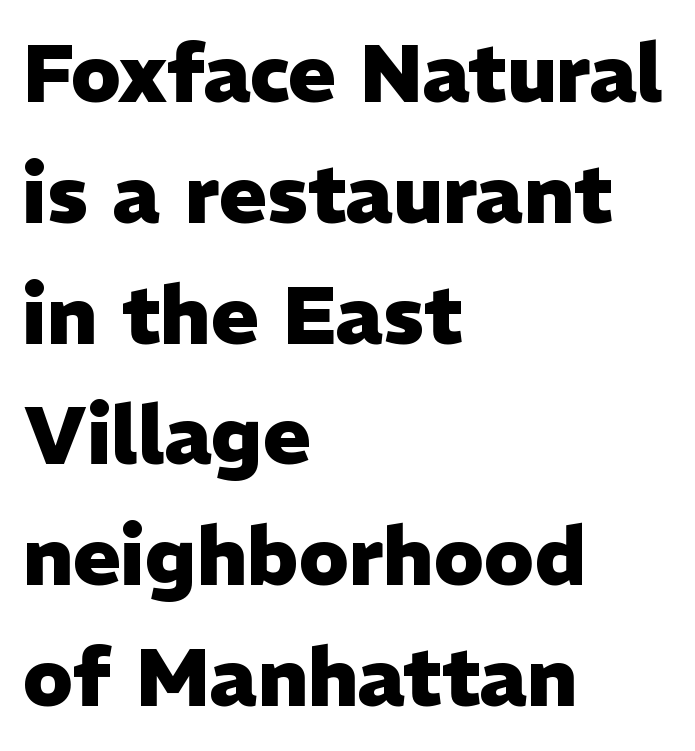
Letterform terminals end flat and unadorned throughout the passage. Compared with typical paragraphs, the rows here are spaced about the same. The type sits square on the baseline with zero lean. This sample has the flowing, uneven cadence of proportional lettering. Quick note: underline off. Summary of weight: heavy, a full bold.
